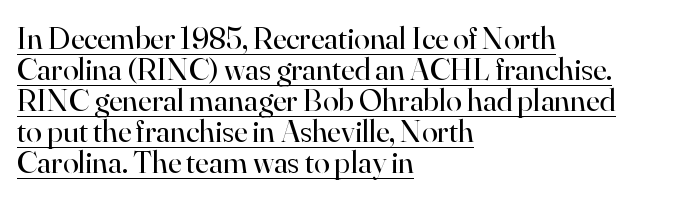
The image shows 32 px regular-weight serif type, upright; set left-aligned, tight line spacing (0.97x), normal letter spacing, underlined; high stroke contrast and a small x-height.
